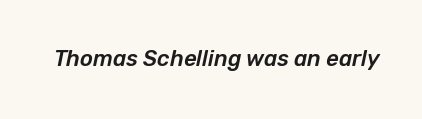
{"italic": "yes", "lean": "right", "slant_degrees": 12, "underline": "no", "letter_spacing": "normal", "letter_spacing_em": 0.0, "glyph_px": 22}
